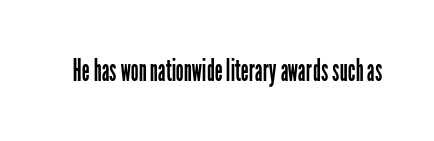
The image shows 31 px regular-weight, condensed sans-serif type, upright; set normal letter spacing, not underlined; low stroke contrast and a medium x-height.
